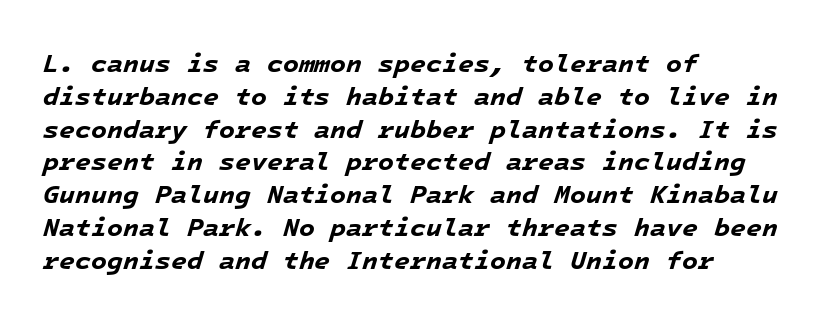
Q: Is the text bold? A: Yes.
Q: Is the text italic (slanted)? A: Yes, it leans right by about 16 degrees.
Q: Is the text underlined? A: No.
Q: How is the paragraph aligned? A: Left-aligned.
Q: Is the spacing between letters normal or unusually wide? A: Normal.
Q: Is the spacing between lines tight, normal or loose? A: Normal.
